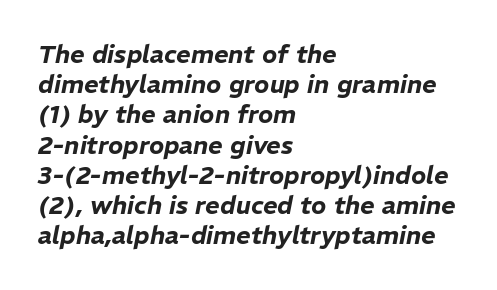
When letters slant like this, we call the style italic. Any mark beneath the type? The region is blank. The horizontal fit of the characters is conventional and even. This rendering uses left alignment, leaving the right contour irregular.
